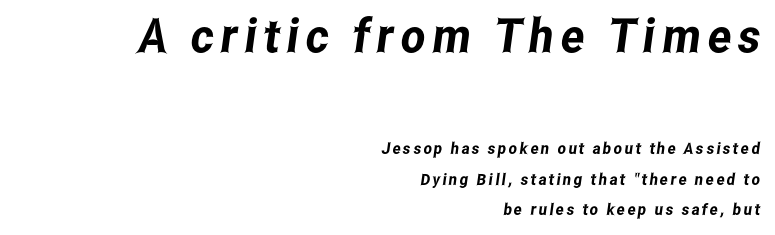
Regarding serifs, this sample does without them. These lines are rendered in a variable-pitch font. Anything drawn beneath the words? Only blank space. Every row of glyphs terminates at an identical x-position on the right. The first block has been scaled up relative to the second.
